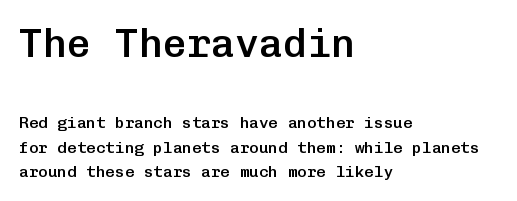
The passage shown stacks its lines at a standard gap. You could count columns in this text — the font is strictly monospaced. These lines are composed in type without serifs. Do the letters lean? They stand straight.
